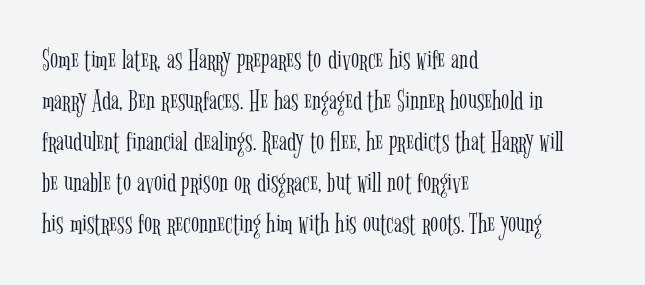
{"serif": "yes", "italic": "no", "bold": "no", "weight": "light", "width": "condensed", "stroke_contrast": "low", "x_height": "medium", "monospaced": "no", "underline": "no", "align": "left", "line_spacing": "normal", "line_spacing_ratio": 1.37, "letter_spacing": "normal", "letter_spacing_em": 0.0, "glyph_px": 30}
